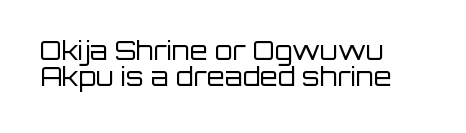
{"italic": "no", "bold": "no", "underline": "no", "align": "left", "line_spacing": "tight", "line_spacing_ratio": 0.99, "letter_spacing": "normal", "letter_spacing_em": 0.0, "glyph_px": 26}
